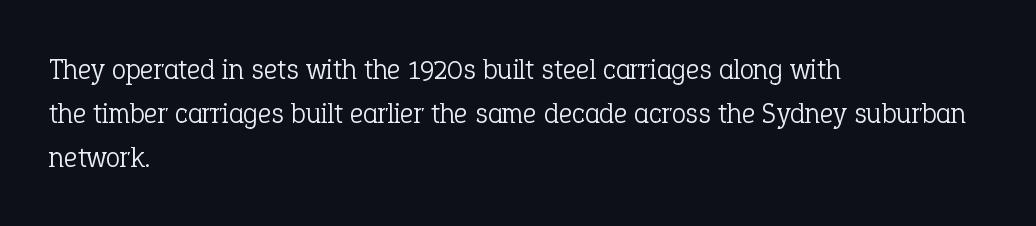
{"serif": "yes", "italic": "no", "bold": "no", "weight": "light", "width": "normal", "stroke_contrast": "low", "x_height": "medium", "monospaced": "no", "underline": "no", "align": "left", "line_spacing": "normal", "line_spacing_ratio": 1.51, "letter_spacing": "normal", "letter_spacing_em": 0.0, "glyph_px": 29}
